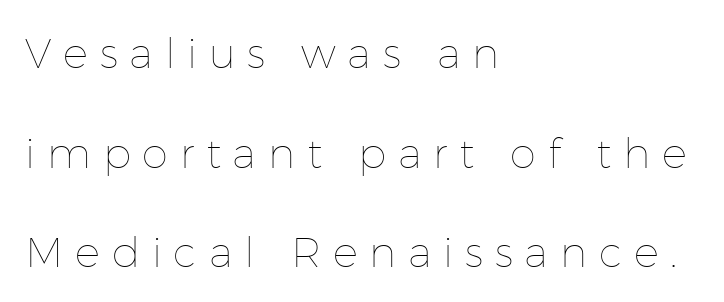
Display-style spreading of the glyphs; the letterfit is very open. The specimen reads as upright at a glance. A bare baseline throughout the passage. On a weight scale, this lands at 450 or below. What's the leading like? Stretched, with rows far apart. A student would call this left alignment; a typographer would say flush left, rag right.
